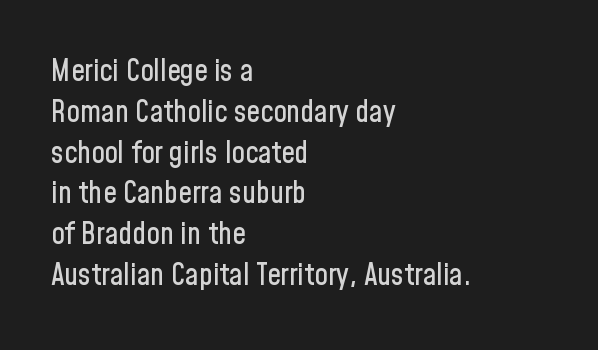
{"serif": "no", "italic": "no", "width": "condensed", "stroke_contrast": "low", "x_height": "medium", "monospaced": "no", "underline": "no", "align": "left", "line_spacing": "normal", "line_spacing_ratio": 1.36, "letter_spacing": "normal", "letter_spacing_em": 0.0, "glyph_px": 30}
